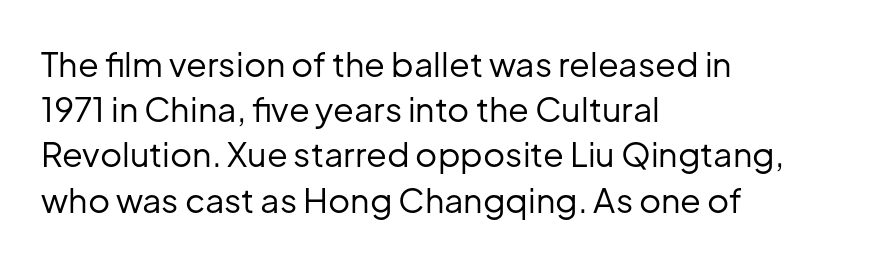
The image shows 34 px regular-weight sans-serif type, upright; set left-aligned, normal line spacing (1.33x), normal letter spacing, not underlined; low stroke contrast and a medium x-height.
